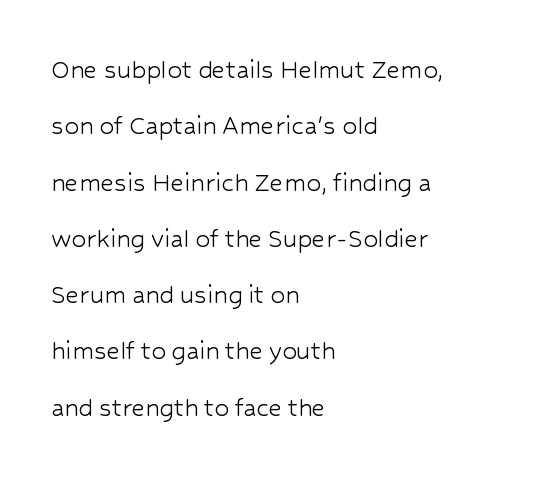
Q: Is the text bold? A: No.
Q: Is the text italic (slanted)? A: No, it is upright.
Q: Is the typeface a serif or a sans-serif typeface? A: Sans-serif.
Q: Is the text underlined? A: No.
Q: How is the paragraph aligned? A: Left-aligned.
Q: Is the spacing between letters normal or unusually wide? A: Normal.
Q: Is the spacing between lines tight, normal or loose? A: Loose.
Q: Width (condensed, normal, or wide)? A: Normal.
Q: Stroke contrast? A: Low.
Q: x-height? A: Medium.
Q: Monospaced? A: No.
